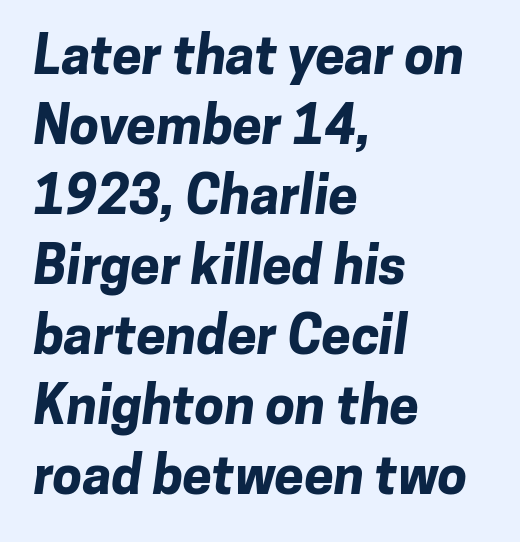
Does the leading feel generous? No, just average. The setting favours the left margin, as ordinary paragraphs usually do. This rendering employs a face without finishing strokes, i.e., a sans-serif. Is the letter spacing exaggerated? No — it looks like the ordinary default. This rendering features lettering with no underline. These lines are rendered in a variable-pitch font.
